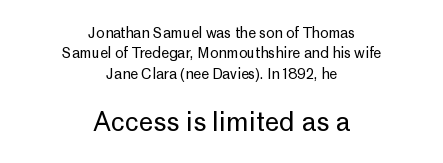
The image shows 26 px text type, upright; set centered, normal line spacing (1.46x), normal letter spacing, not underlined; the second (bottom) block is 1.86x larger.
